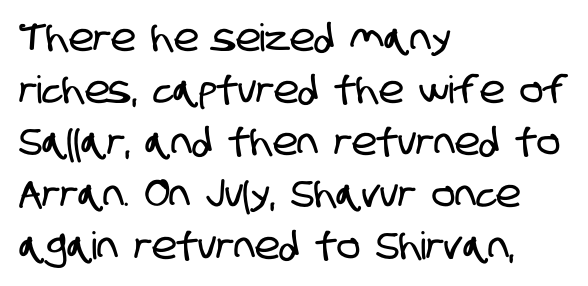
Nothing sits at the stroke ends, so this counts as sans-serif. The rag falls on the right side of this text block. The face used here is rendered with its standard letterfit. These lines sit exactly where default settings would place them. Underline: absent.
